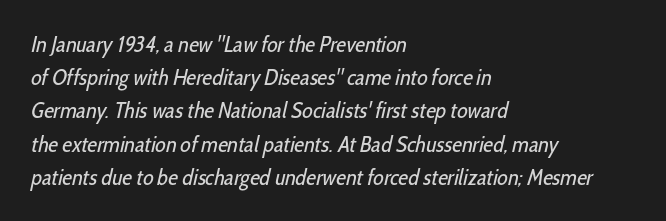
Q: Is the text bold? A: No.
Q: Is the text underlined? A: No.
Q: How is the paragraph aligned? A: Left-aligned.
Q: Is the spacing between letters normal or unusually wide? A: Normal.
Q: Is the spacing between lines tight, normal or loose? A: Normal.
